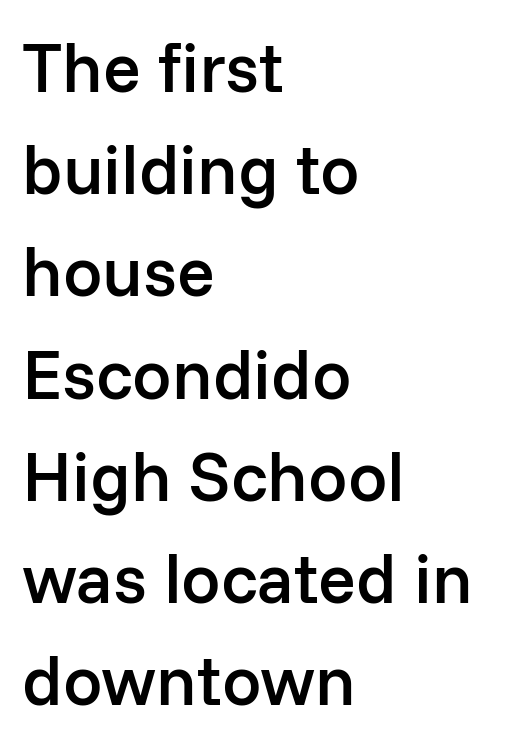
{"serif": "no", "italic": "no", "bold": "semi", "weight": "semibold", "width": "normal", "stroke_contrast": "low", "x_height": "medium", "monospaced": "no", "underline": "no", "align": "left", "line_spacing": "normal", "line_spacing_ratio": 1.46, "letter_spacing": "normal", "letter_spacing_em": 0.0, "glyph_px": 70}
